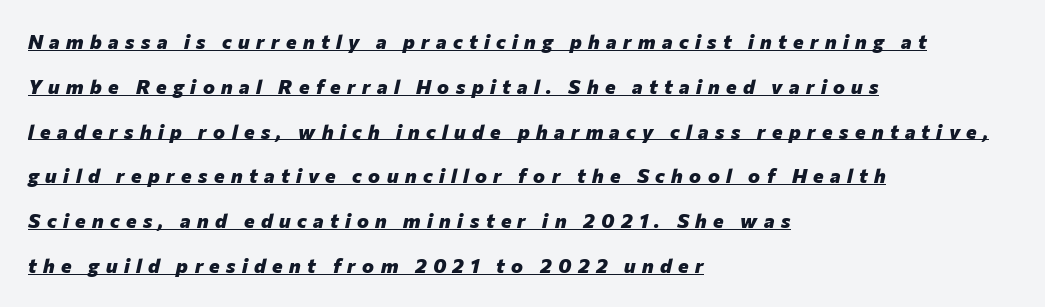
{"italic": "yes", "lean": "right", "slant_degrees": 12, "bold": "yes", "underline": "yes", "align": "left", "line_spacing": "loose", "line_spacing_ratio": 2.24, "letter_spacing": "wide", "letter_spacing_em": 0.32, "glyph_px": 20}
